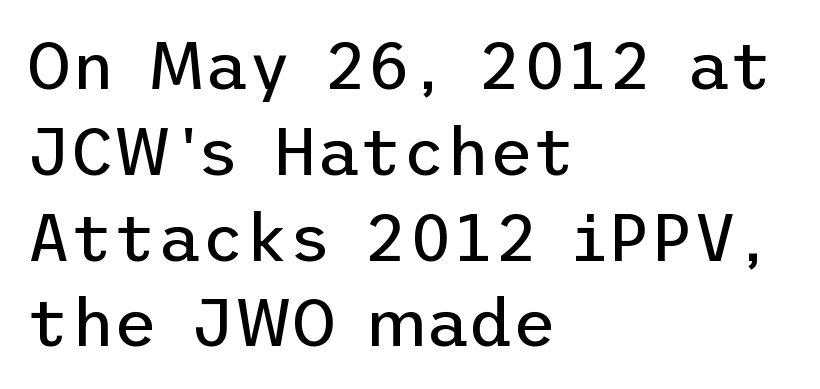
Q: Is the text bold? A: No.
Q: Is the text italic (slanted)? A: No, it is upright.
Q: Is the typeface a serif or a sans-serif typeface? A: Sans-serif.
Q: Is the text underlined? A: No.
Q: How is the paragraph aligned? A: Left-aligned.
Q: Is the spacing between letters normal or unusually wide? A: Normal.
Q: Is the spacing between lines tight, normal or loose? A: Normal.
Q: Width (condensed, normal, or wide)? A: Normal.
Q: Stroke contrast? A: Low.
Q: x-height? A: Medium.
